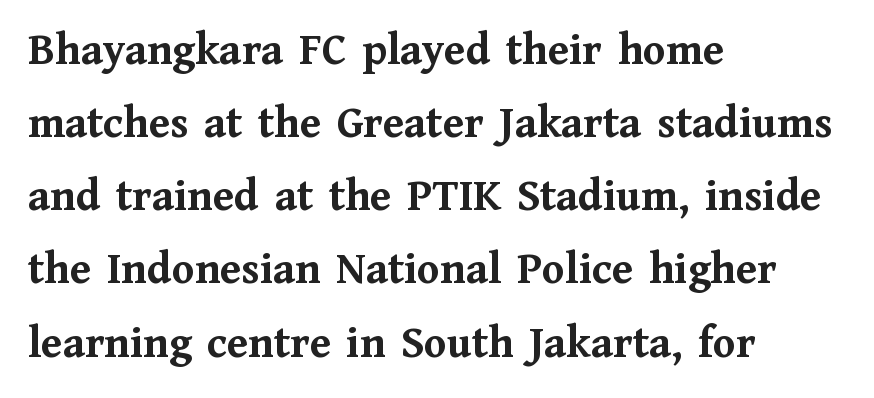
The image shows 46 px semibold serif type, upright; set left-aligned, normal line spacing (1.59x), normal letter spacing, not underlined; medium stroke contrast and a medium x-height.
